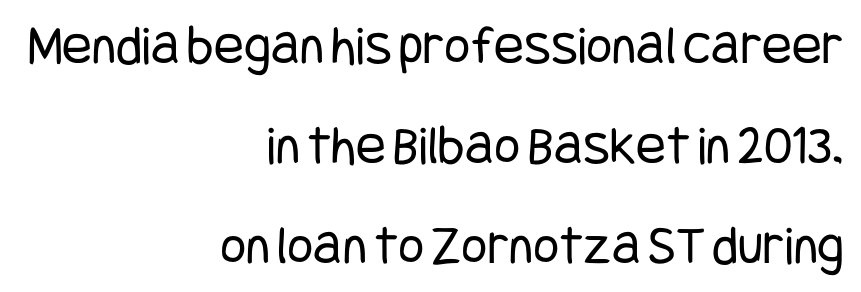
{"serif": "no", "italic": "no", "bold": "no", "weight": "regular", "width": "condensed", "stroke_contrast": "low", "x_height": "large", "underline": "no", "align": "right", "line_spacing_ratio": 1.79, "letter_spacing": "normal", "letter_spacing_em": 0.0, "glyph_px": 56}
